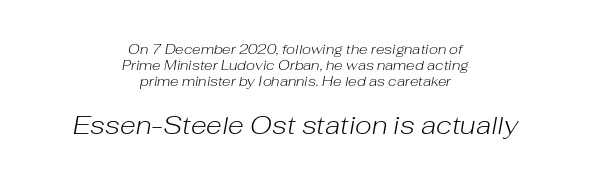
The strokes are not fattened; the text isn't bold. Does the bottom block carry the larger type? Yes, it does. There's an unmistakable incline to the writing here. The glyphs are unaccompanied by any horizontal stroke below them. The lines in this sample share a center point and differ in where they start and stop. Nobody touched the tracking dial on this one.
